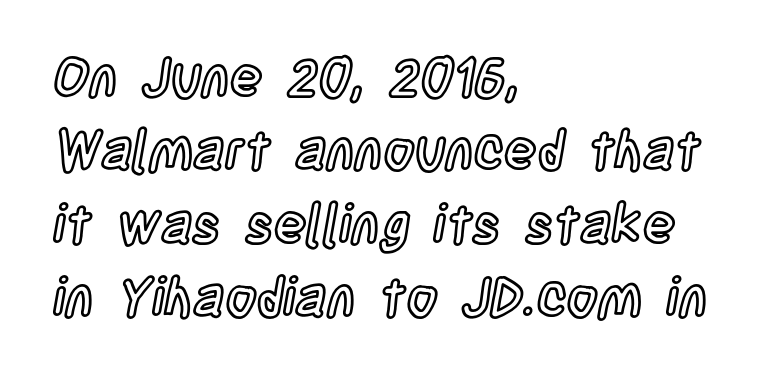
Evenly set lines give the paragraph a standard silhouette. Students, note that the glyphs here touch the page at normal intervals. The baseline area is clear.
